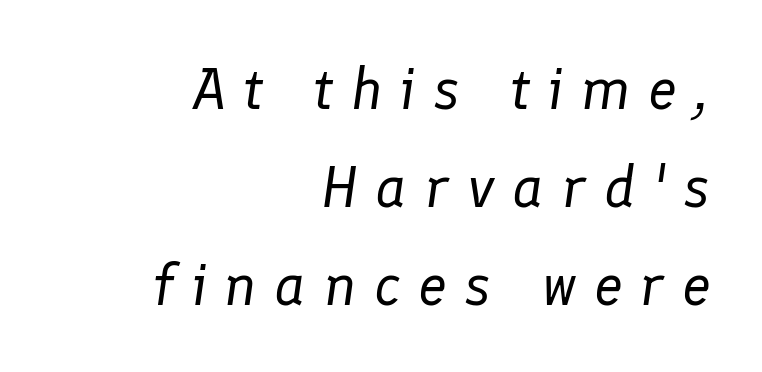
Stroke thickness stays within the range of a standard reading face or lighter. The rag falls on the left side of this text block. The rendering uses a moderate line-height, typical for paragraphs. You can tell it's italic because the verticals aren't actually vertical. No word sits above an underline. Does extra space separate the letters? Yes, quite a lot of it.
